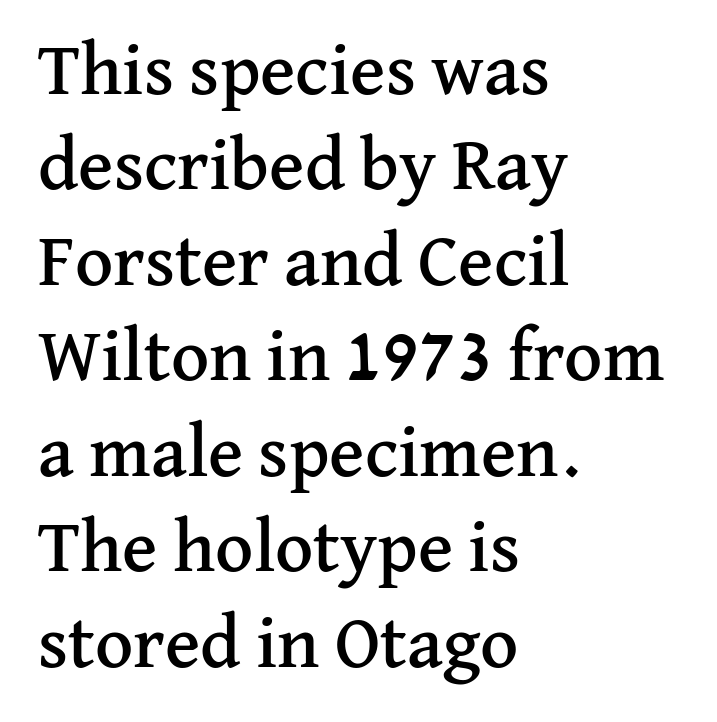
The image shows 74 px serif type, upright; set left-aligned, normal line spacing (1.29x), normal letter spacing, not underlined; medium stroke contrast and a medium x-height.
